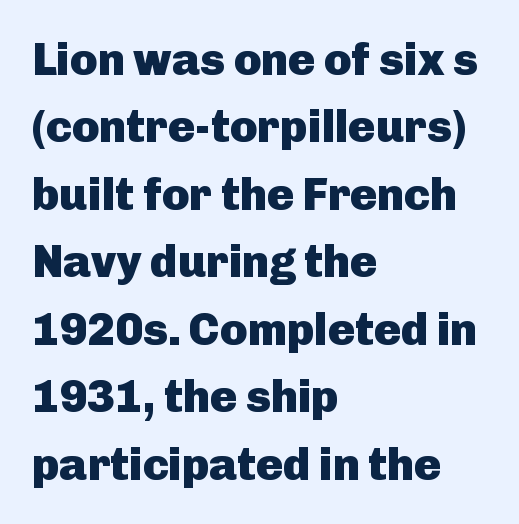
Q: Is the text bold? A: Yes.
Q: Is the text italic (slanted)? A: No, it is upright.
Q: Is the typeface a serif or a sans-serif typeface? A: Sans-serif.
Q: Is the text underlined? A: No.
Q: How is the paragraph aligned? A: Left-aligned.
Q: Is the spacing between letters normal or unusually wide? A: Normal.
Q: Is the spacing between lines tight, normal or loose? A: Normal.
Q: Width (condensed, normal, or wide)? A: Normal.
Q: Stroke contrast? A: Low.
Q: x-height? A: Medium.
Q: Monospaced? A: No.
